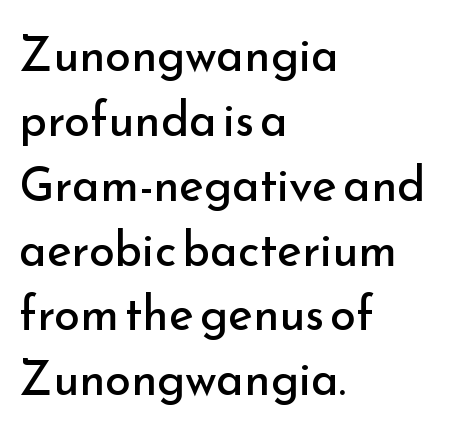
Q: Is the text bold? A: No.
Q: Is the text italic (slanted)? A: No, it is upright.
Q: Is the typeface a serif or a sans-serif typeface? A: Sans-serif.
Q: Is the text underlined? A: No.
Q: How is the paragraph aligned? A: Left-aligned.
Q: Is the spacing between letters normal or unusually wide? A: Normal.
Q: Is the spacing between lines tight, normal or loose? A: Normal.
Q: Width (condensed, normal, or wide)? A: Normal.
Q: Stroke contrast? A: Low.
Q: x-height? A: Small.
Q: Monospaced? A: No.
